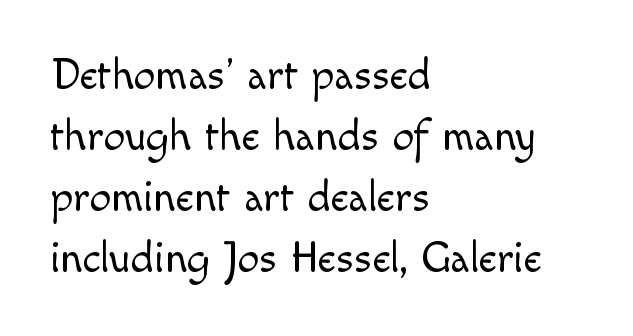
Q: Is the text bold? A: No.
Q: Is the text italic (slanted)? A: No, it is upright.
Q: Is the typeface a serif or a sans-serif typeface? A: Sans-serif.
Q: Is the text underlined? A: No.
Q: How is the paragraph aligned? A: Left-aligned.
Q: Is the spacing between letters normal or unusually wide? A: Normal.
Q: Is the spacing between lines tight, normal or loose? A: Normal.
Q: Width (condensed, normal, or wide)? A: Normal.
Q: x-height? A: Small.
Q: Monospaced? A: No.
